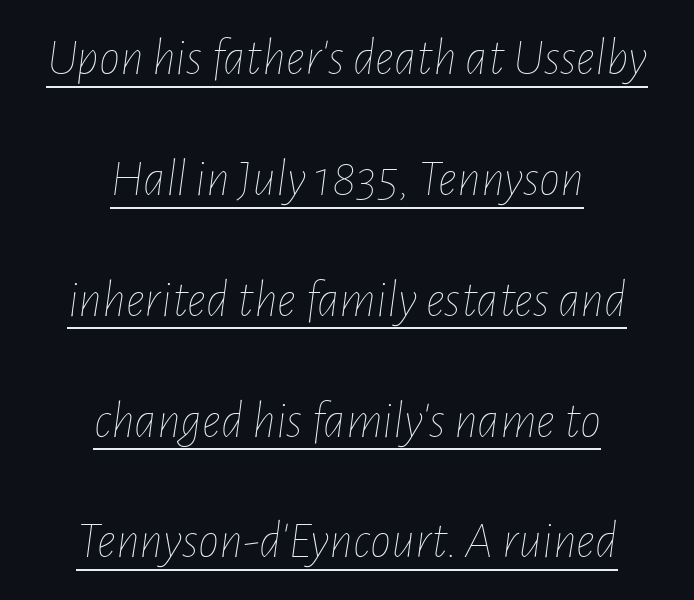
The image shows 53 px thin, condensed type, italic (leaning right); set centered, loose line spacing (2.28x), normal letter spacing, underlined; low stroke contrast and a medium x-height.
